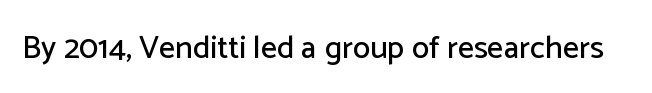
The image shows 32 px sans-serif type, upright; set normal letter spacing, not underlined; low stroke contrast and a medium x-height.
